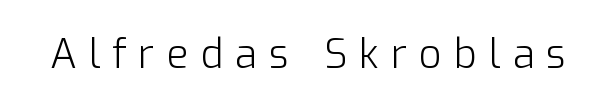
Q: Is the text bold? A: No.
Q: Is the text italic (slanted)? A: No, it is upright.
Q: Is the typeface a serif or a sans-serif typeface? A: Sans-serif.
Q: Is the text underlined? A: No.
Q: Is the spacing between letters normal or unusually wide? A: Unusually wide.
Q: Width (condensed, normal, or wide)? A: Normal.
Q: Stroke contrast? A: Low.
Q: x-height? A: Medium.
Q: Monospaced? A: No.
